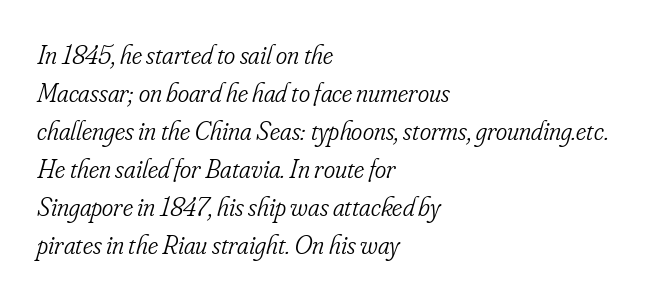
Q: Is the text bold? A: No.
Q: Is the text italic (slanted)? A: Yes, it leans right by about 16 degrees.
Q: Is the text underlined? A: No.
Q: How is the paragraph aligned? A: Left-aligned.
Q: Is the spacing between letters normal or unusually wide? A: Normal.
Q: Is the spacing between lines tight, normal or loose? A: Normal.
